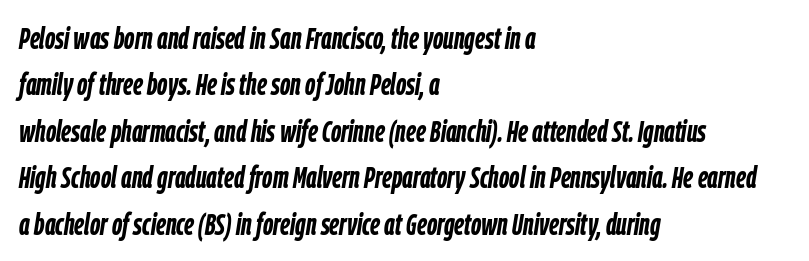
These lines are rendered in a variable-pitch font. Descenders are the only things crossing below the line. Each line starts at the same left margin while the right side varies. The block of text has a typical density, with ordinary space between rows. The gaps between neighbouring characters are ordinary and unremarkable. Quick note: italic.
